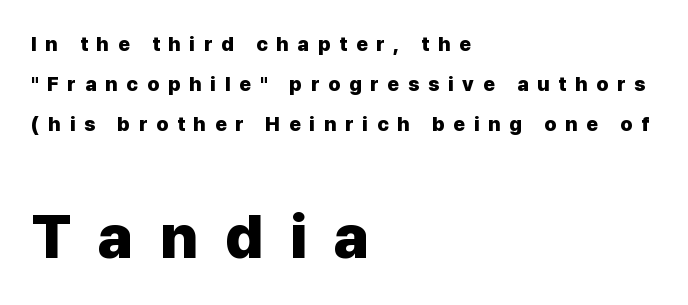
The image shows 61 px heavy sans-serif type, upright; set left-aligned, loose line spacing (1.99x), unusually wide letter spacing (+0.44 em), not underlined; the second (bottom) block is 3.05x larger; low stroke contrast and a medium x-height.
